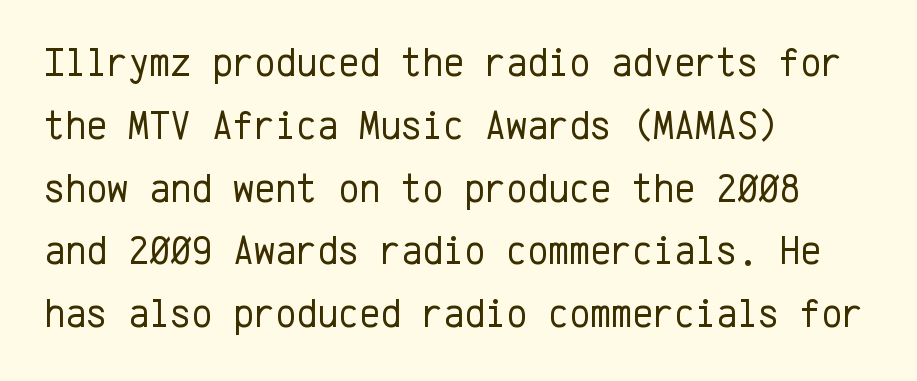
{"serif": "no", "italic": "no", "bold": "no", "weight": "regular", "width": "normal", "stroke_contrast": "low", "x_height": "medium", "monospaced": "yes", "underline": "no", "align": "left", "line_spacing": "normal", "line_spacing_ratio": 1.57, "letter_spacing": "normal", "letter_spacing_em": 0.0, "glyph_px": 40}
